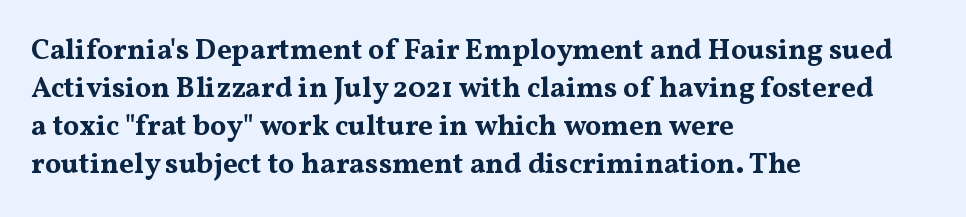
Q: Is the text bold? A: Yes.
Q: Is the text italic (slanted)? A: No, it is upright.
Q: Is the typeface a serif or a sans-serif typeface? A: Serif.
Q: Is the text underlined? A: No.
Q: How is the paragraph aligned? A: Left-aligned.
Q: Is the spacing between letters normal or unusually wide? A: Normal.
Q: Is the spacing between lines tight, normal or loose? A: Normal.
Q: Width (condensed, normal, or wide)? A: Wide.
Q: Stroke contrast? A: Medium.
Q: x-height? A: Medium.
Q: Monospaced? A: No.
